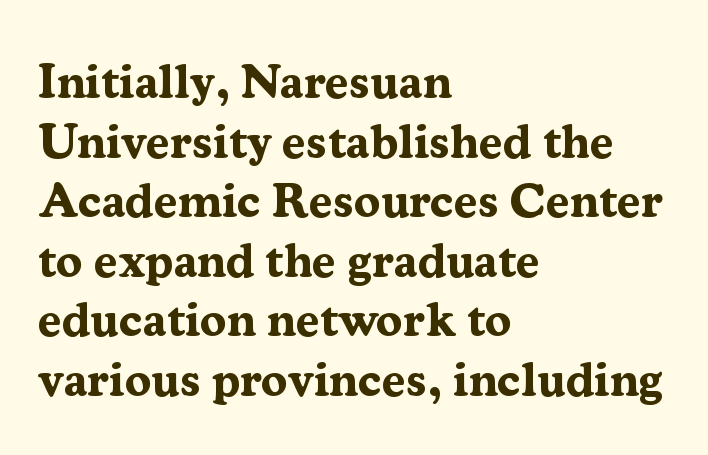
{"serif": "yes", "italic": "no", "bold": "yes", "weight": "bold", "width": "normal", "stroke_contrast": "medium", "x_height": "medium", "monospaced": "no", "underline": "no", "align": "left", "line_spacing_ratio": 1.24, "letter_spacing": "normal", "letter_spacing_em": 0.0, "glyph_px": 48}
